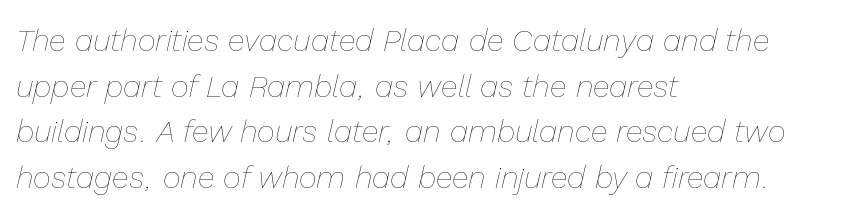
Line beginnings align vertically; line endings do not. Varying glyph widths throughout — classic text-font behaviour. Glyph-to-glyph distance matches everyday printed text. Horizontal bands of white between lines are of average thickness. The font sits on the lighter half of the weight spectrum, regular included.
